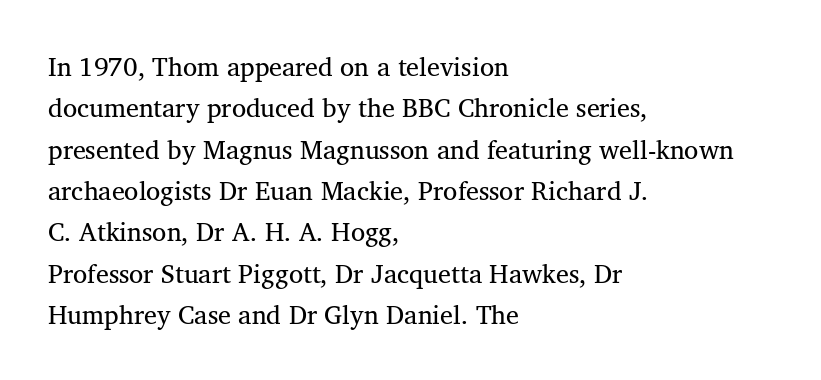
{"underline": "no", "align": "left", "line_spacing": "normal", "line_spacing_ratio": 1.59, "letter_spacing": "normal", "letter_spacing_em": 0.0, "glyph_px": 26}
